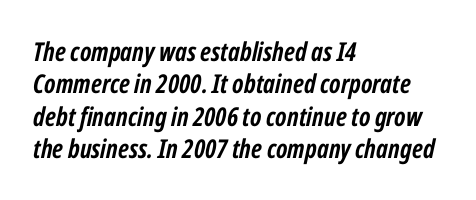
The foot of each line stays bare and open. How are the letters spaced? Ordinarily, with no added tracking. The glyphs have the mass of a bold cut. Reading down the column, the eye jumps a familiar distance to each next line.
